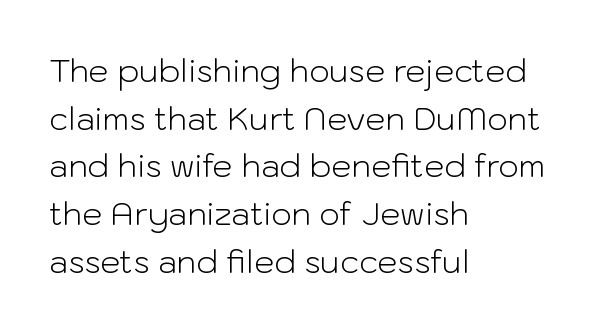
{"serif": "no", "italic": "no", "bold": "no", "weight": "light", "width": "normal", "stroke_contrast": "low", "x_height": "medium", "monospaced": "no", "underline": "no", "align": "left", "line_spacing": "normal", "line_spacing_ratio": 1.49, "letter_spacing": "normal", "letter_spacing_em": 0.0, "glyph_px": 32}
